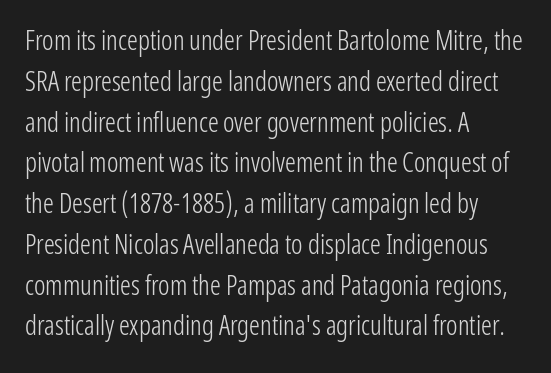
Q: Is the text bold? A: No.
Q: Is the text italic (slanted)? A: No, it is upright.
Q: Is the text underlined? A: No.
Q: How is the paragraph aligned? A: Left-aligned.
Q: Is the spacing between letters normal or unusually wide? A: Normal.
Q: Is the spacing between lines tight, normal or loose? A: Normal.
